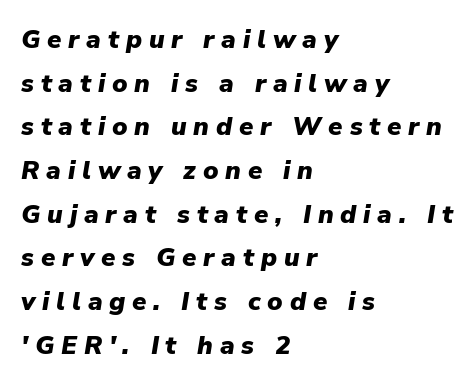
Q: Is the text bold? A: Yes.
Q: Is the text italic (slanted)? A: Yes, it leans right by about 9 degrees.
Q: Is the text underlined? A: No.
Q: How is the paragraph aligned? A: Left-aligned.
Q: Is the spacing between letters normal or unusually wide? A: Unusually wide.
Q: Is the spacing between lines tight, normal or loose? A: Normal.
